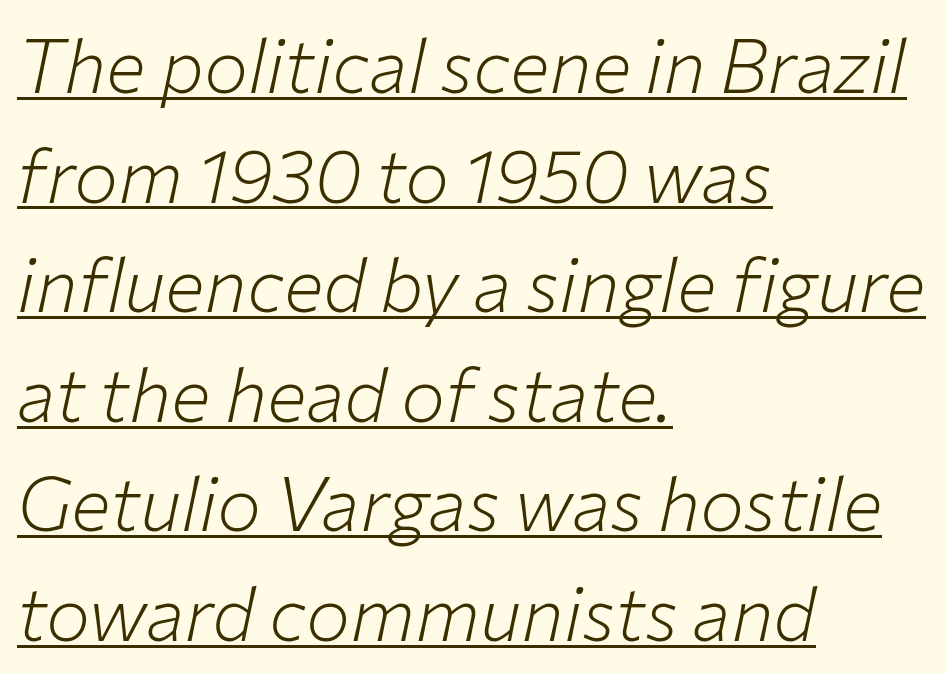
Q: Is the text bold? A: No.
Q: Is the text italic (slanted)? A: Yes, it leans right by about 12 degrees.
Q: Is the text underlined? A: Yes.
Q: How is the paragraph aligned? A: Left-aligned.
Q: Is the spacing between letters normal or unusually wide? A: Normal.
Q: Is the spacing between lines tight, normal or loose? A: Normal.
Q: Width (condensed, normal, or wide)? A: Normal.
Q: Stroke contrast? A: Low.
Q: x-height? A: Medium.
Q: Monospaced? A: No.
